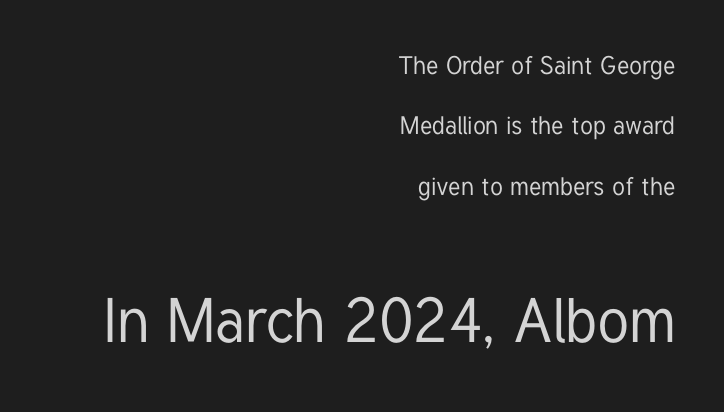
Posture: straight, roman, zero tilt. The passage shown is typed in a proportional face where columns would drift. The block sitting lower on the canvas is the one with enlarged characters. Leftover space on each line is placed entirely before the opening word. The rendering uses a large line-height, opening up the rows.
